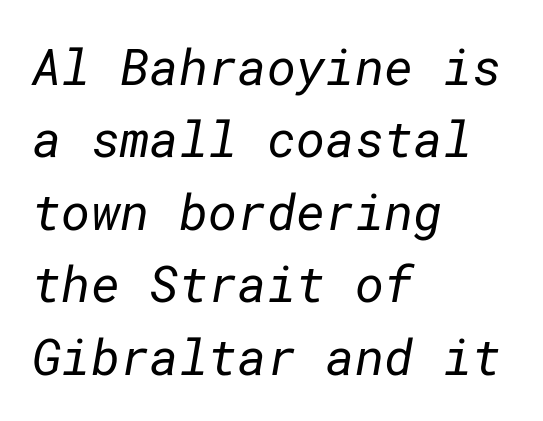
Q: Is the text bold? A: No.
Q: Is the typeface a serif or a sans-serif typeface? A: Sans-serif.
Q: Is the text underlined? A: No.
Q: How is the paragraph aligned? A: Left-aligned.
Q: Is the spacing between letters normal or unusually wide? A: Normal.
Q: Is the spacing between lines tight, normal or loose? A: Normal.
Q: Width (condensed, normal, or wide)? A: Normal.
Q: Stroke contrast? A: Low.
Q: x-height? A: Medium.
